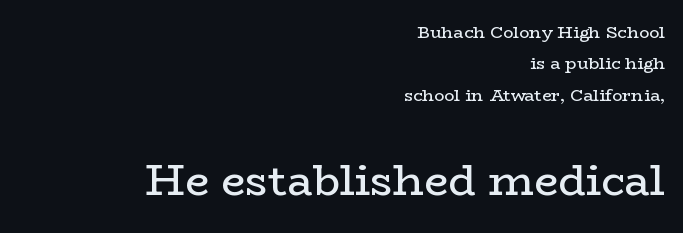
Q: Is the text bold? A: No.
Q: Is the text italic (slanted)? A: No, it is upright.
Q: Is the typeface a serif or a sans-serif typeface? A: Serif.
Q: Is the text underlined? A: No.
Q: How is the paragraph aligned? A: Right-aligned.
Q: Is the spacing between letters normal or unusually wide? A: Normal.
Q: Which block of text is set in a larger size, the first (top) or the second (bottom)? A: The second (bottom) one.
Q: Width (condensed, normal, or wide)? A: Wide.
Q: Stroke contrast? A: Low.
Q: x-height? A: Medium.
Q: Monospaced? A: No.
